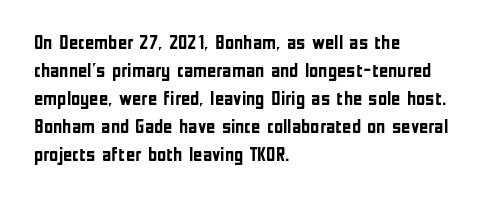
{"italic": "no", "bold": "yes", "underline": "no", "align": "left", "line_spacing": "normal", "line_spacing_ratio": 1.4, "letter_spacing": "normal", "letter_spacing_em": 0.0, "glyph_px": 20}
